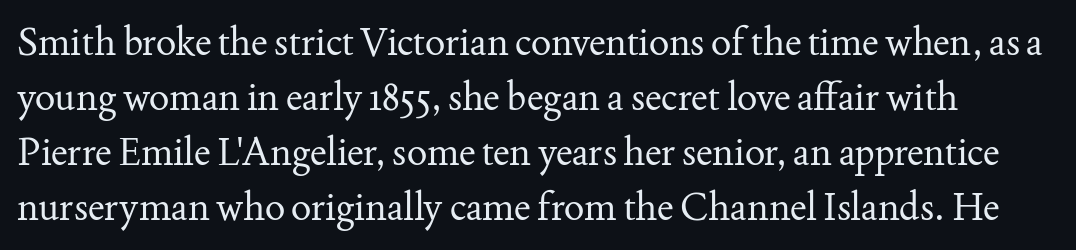
The image shows 38 px regular-weight serif type, upright; set normal line spacing (1.45x), normal letter spacing, not underlined; medium stroke contrast and a small x-height.
